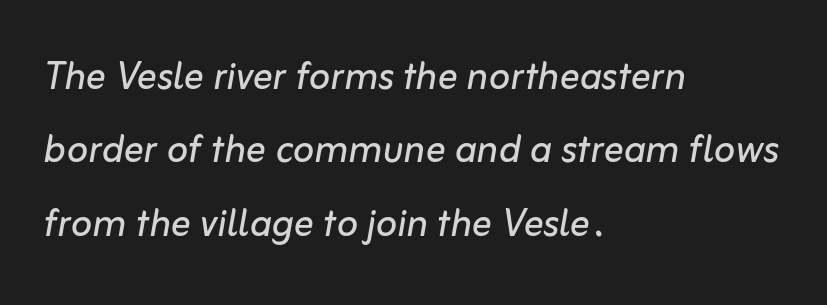
Weight: regular or lighter. There is no visible air inserted between adjacent glyphs. The face used here has a pronounced slope to its letters. The area under the type is left untouched. Regular leading. Line beginnings align vertically; line endings do not.
